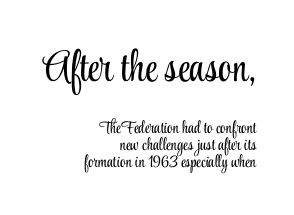
This sample has the flowing, uneven cadence of proportional lettering. This layout puts the oversized block above and the modest block below. These lines are set flush right with a ragged left edge. A typesetter would call this leading minimal, almost set solid. The strokes carry an ordinary text weight at most.
